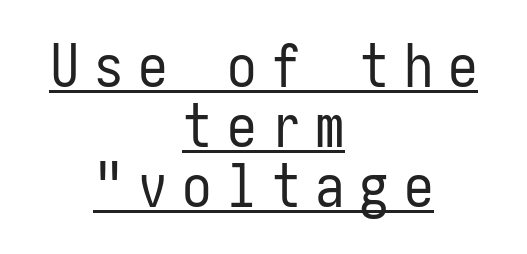
{"serif": "no", "italic": "no", "bold": "no", "weight": "regular", "width": "condensed", "stroke_contrast": "low", "x_height": "medium", "underline": "yes", "align": "center", "line_spacing": "tight", "line_spacing_ratio": 1.02, "letter_spacing": "wide", "letter_spacing_em": 0.25, "glyph_px": 59}
